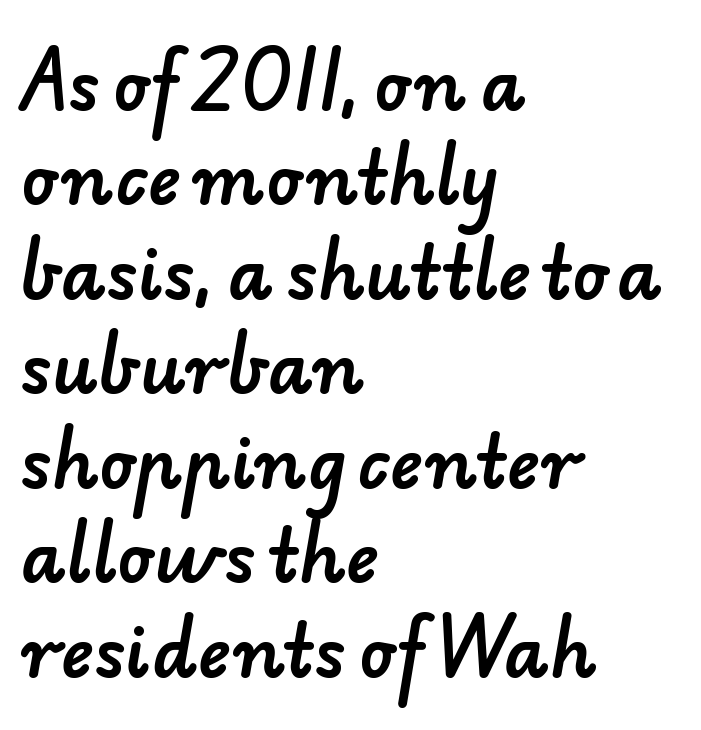
{"serif": "no", "width": "normal", "stroke_contrast": "low", "x_height": "small", "monospaced": "no", "underline": "no", "align": "left", "line_spacing": "normal", "line_spacing_ratio": 1.35, "letter_spacing": "normal", "letter_spacing_em": 0.0, "glyph_px": 70}
